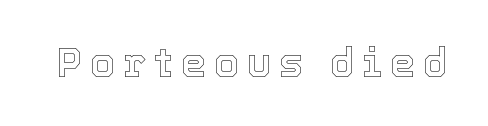
{"italic": "no", "width": "normal", "x_height": "medium", "monospaced": "no", "underline": "no", "letter_spacing": "wide", "letter_spacing_em": 0.2, "glyph_px": 40}
